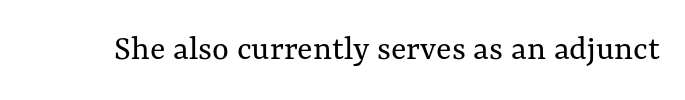
{"italic": "no", "bold": "no", "weight": "regular", "width": "normal", "stroke_contrast": "medium", "x_height": "medium", "monospaced": "no", "underline": "no", "letter_spacing": "normal", "letter_spacing_em": 0.0, "glyph_px": 36}
